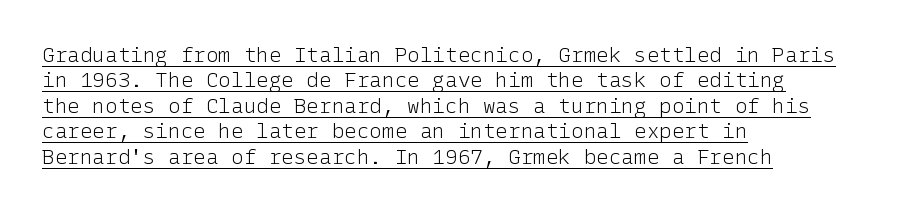
The image shows 21 px text type, upright; set left-aligned, line spacing 1.21x, normal letter spacing, underlined.
